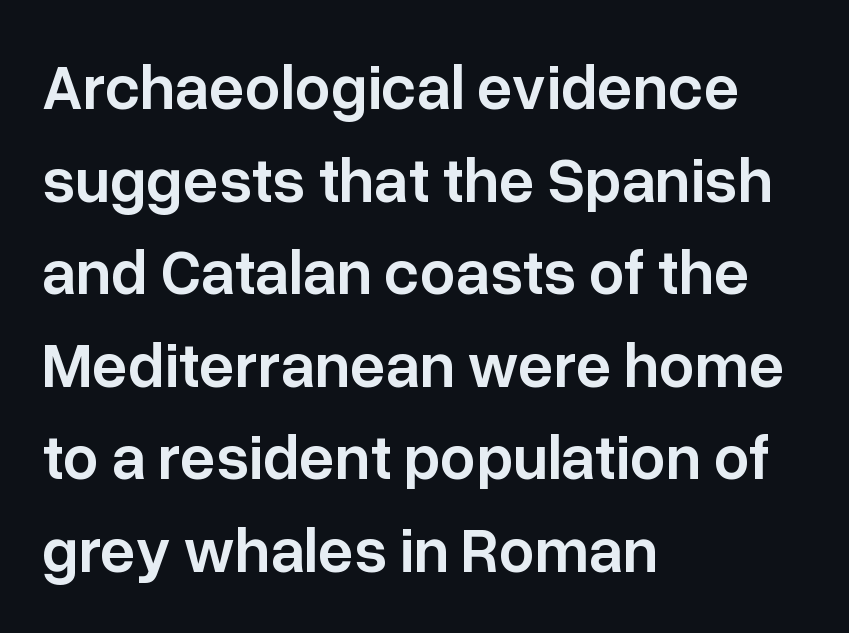
The image shows 63 px semibold sans-serif type, upright; set left-aligned, normal line spacing (1.47x), normal letter spacing, not underlined; low stroke contrast and a medium x-height.
